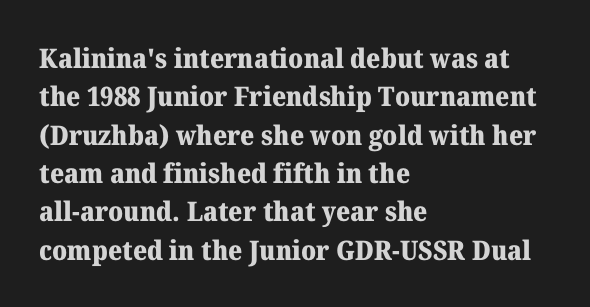
Glyph-to-glyph distance matches everyday printed text. Notice how thick the strokes are: this is what a full bold looks like. A normal amount of white space separates one row of letters from the next. Only glyphs here, with clear space below each row. Vertical strokes here are truly vertical.
